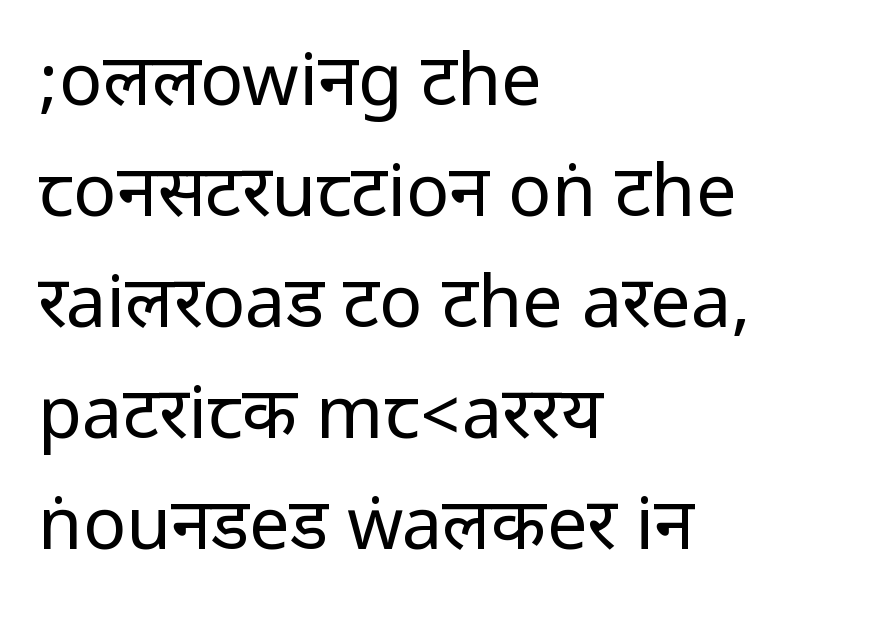
The image shows 72 px regular-weight, condensed sans-serif type, upright; set left-aligned, normal line spacing (1.54x), normal letter spacing, not underlined; low stroke contrast.
